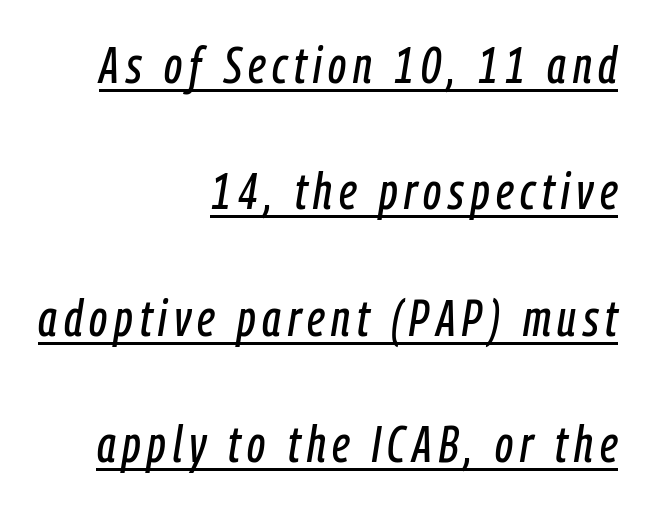
{"italic": "yes", "lean": "right", "slant_degrees": 9, "width": "condensed", "stroke_contrast": "low", "x_height": "medium", "monospaced": "no", "underline": "yes", "align": "right", "line_spacing": "loose", "line_spacing_ratio": 2.48, "glyph_px": 51}
